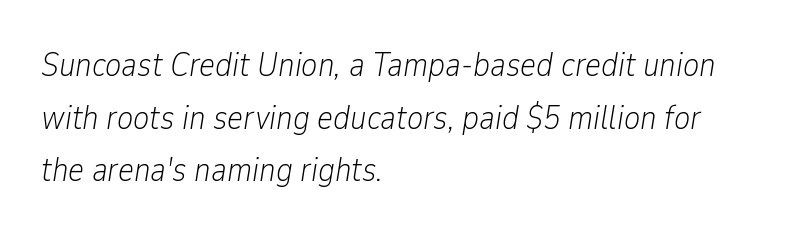
{"italic": "yes", "lean": "right", "slant_degrees": 9, "bold": "no", "weight": "light", "width": "condensed", "stroke_contrast": "low", "x_height": "medium", "monospaced": "no", "underline": "no", "align": "left", "line_spacing": "normal", "line_spacing_ratio": 1.55, "letter_spacing": "normal", "letter_spacing_em": 0.0, "glyph_px": 34}
